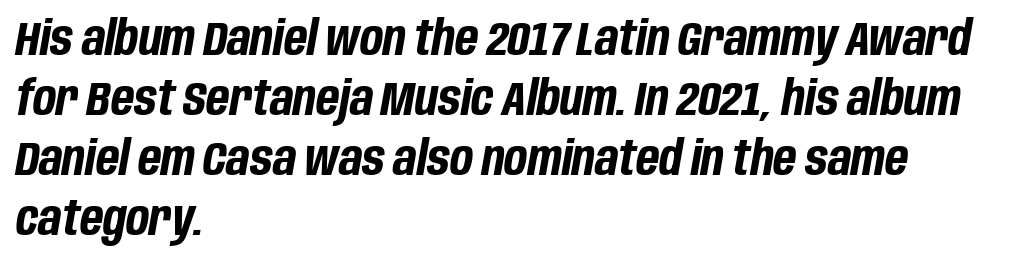
The words here are not underlined. Rendered with sloped, italic letterforms. Compared with typical paragraphs, the rows here are spaced about the same. A student would call this left alignment; a typographer would say flush left, rag right. These lines are rendered in a variable-pitch font.
